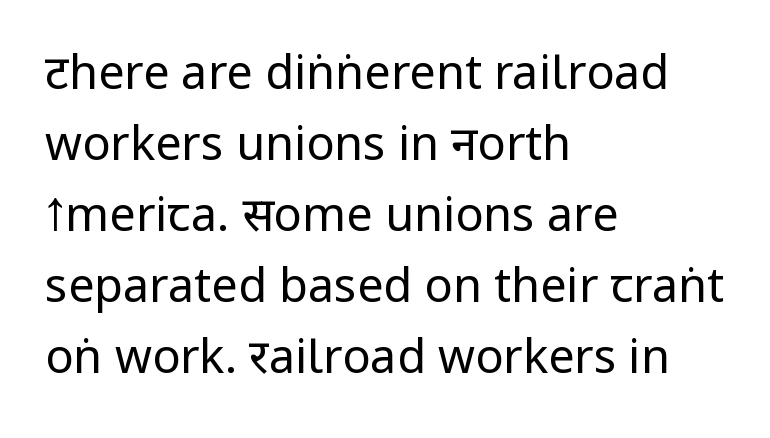
The face used here is proportionally spaced, like ordinary book or web type. If you drew a line through each stem, it would be perfectly vertical. There is no visible air inserted between adjacent glyphs. Unmarked baselines from the first word to the last. Unbolded letterforms with no extra heft. A typesetter would label this face a sans.
